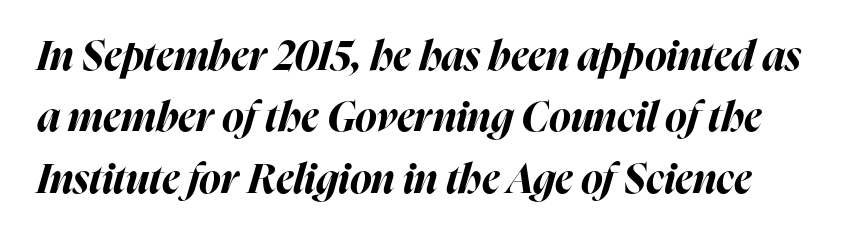
{"italic": "yes", "lean": "right", "slant_degrees": 16, "bold": "yes", "weight": "bold", "width": "normal", "stroke_contrast": "high", "x_height": "medium", "monospaced": "no", "underline": "no", "line_spacing": "normal", "line_spacing_ratio": 1.5, "letter_spacing": "normal", "letter_spacing_em": 0.0, "glyph_px": 41}
